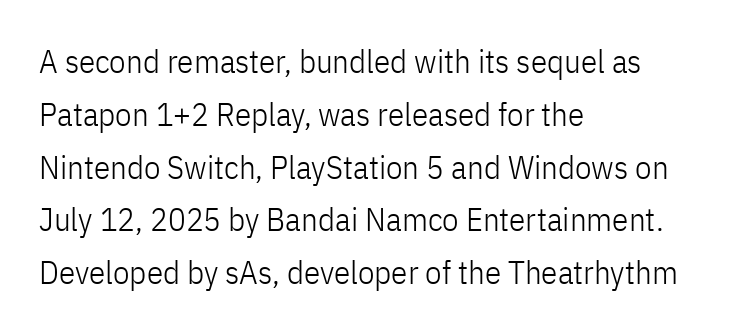
{"serif": "no", "italic": "no", "bold": "no", "weight": "light", "width": "condensed", "stroke_contrast": "low", "x_height": "medium", "monospaced": "no", "underline": "no", "align": "left", "line_spacing": "normal", "line_spacing_ratio": 1.6, "letter_spacing": "normal", "letter_spacing_em": 0.0, "glyph_px": 33}
